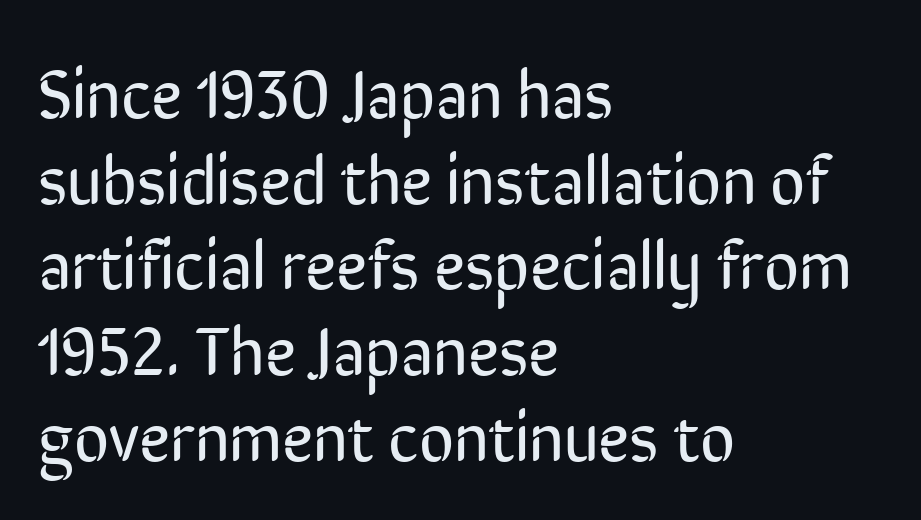
Is this a fixed-width face? No — the glyphs have proportional, varying widths. The letterforms sit at book weight or below. Grotesque or geometric, the face here clearly has no serifs. The foot of each line stays bare and open. Short and long lines alike share a common starting point at left.
